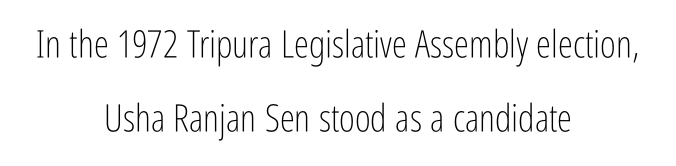
The image shows 38 px light, condensed sans-serif type, upright; set centered, loose line spacing (1.96x), normal letter spacing, not underlined; low stroke contrast and a medium x-height.
